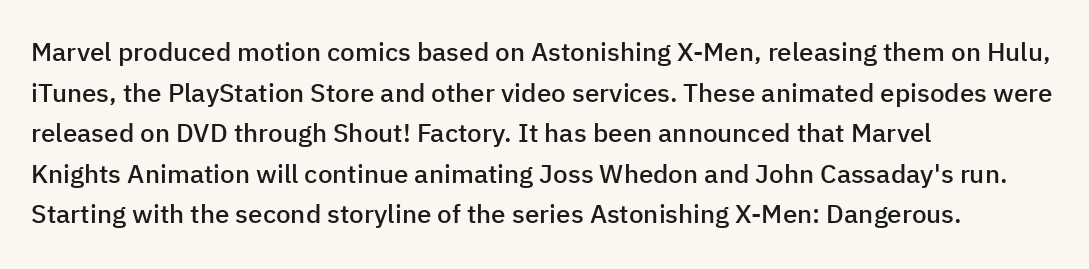
The image shows 26 px text type, upright; set left-aligned, normal line spacing (1.56x), normal letter spacing, not underlined.
